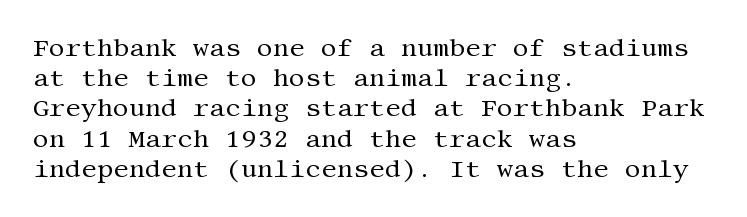
{"italic": "no", "bold": "no", "underline": "no", "align": "left", "line_spacing_ratio": 1.21, "letter_spacing": "normal", "letter_spacing_em": 0.0, "glyph_px": 25}
